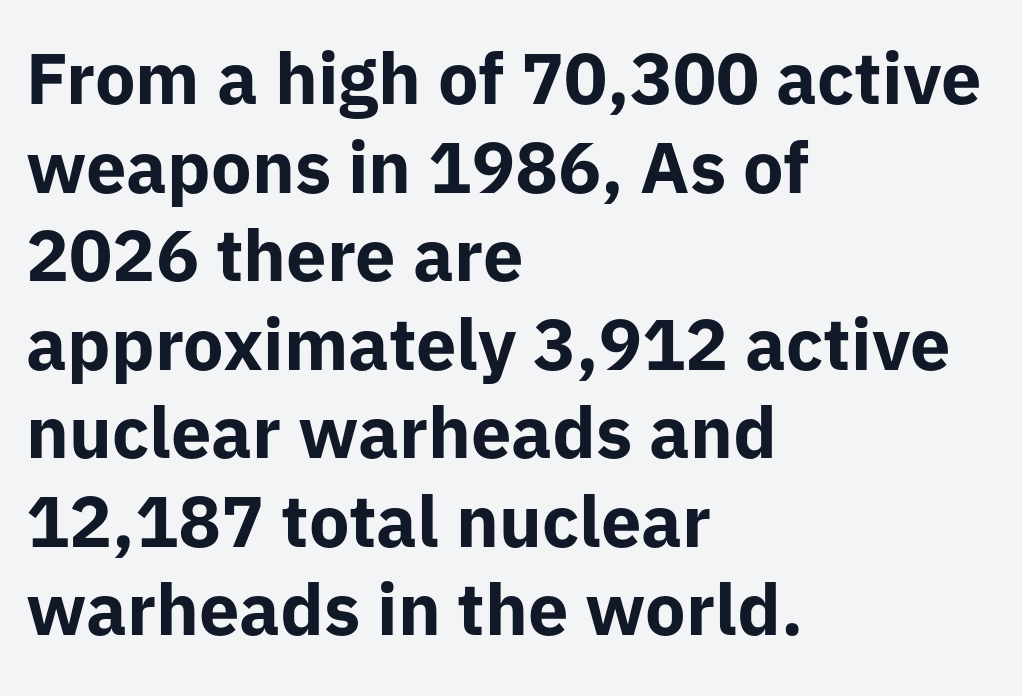
{"serif": "no", "italic": "no", "bold": "yes", "weight": "bold", "width": "normal", "stroke_contrast": "low", "x_height": "medium", "monospaced": "no", "underline": "no", "align": "left", "line_spacing_ratio": 1.23, "letter_spacing": "normal", "letter_spacing_em": 0.0, "glyph_px": 72}
